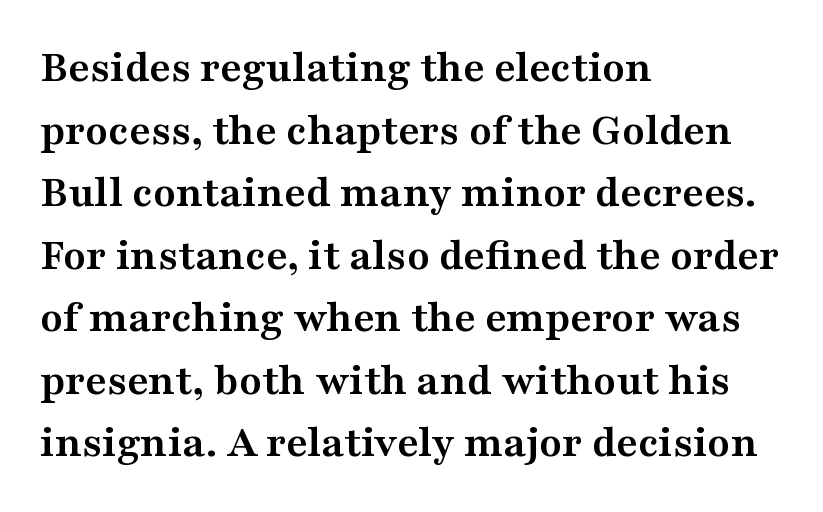
{"serif": "yes", "italic": "no", "bold": "yes", "weight": "semibold", "width": "wide", "stroke_contrast": "medium", "x_height": "medium", "monospaced": "no", "underline": "no", "align": "left", "line_spacing": "normal", "line_spacing_ratio": 1.36, "letter_spacing": "normal", "letter_spacing_em": 0.0, "glyph_px": 46}
